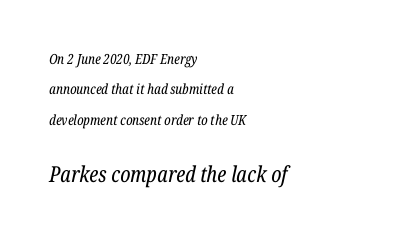
{"italic": "yes", "lean": "right", "slant_degrees": 12, "bold": "no", "underline": "no", "align": "left", "line_spacing": "loose", "line_spacing_ratio": 2.17, "letter_spacing": "normal", "letter_spacing_em": 0.0, "larger_block": "second", "size_ratio": 1.57, "glyph_px": 22}
